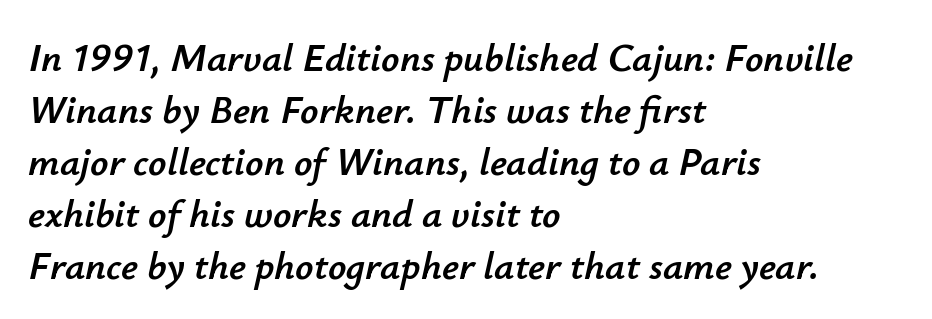
The image shows 40 px text type, italic (leaning right); set left-aligned, normal line spacing (1.3x), normal letter spacing, not underlined; low stroke contrast and a small x-height.
